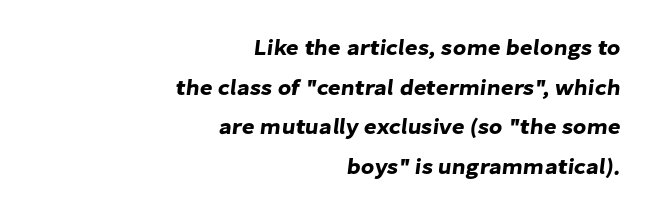
{"underline": "no", "align": "right", "line_spacing_ratio": 1.8, "letter_spacing": "normal", "letter_spacing_em": 0.0, "glyph_px": 22}
